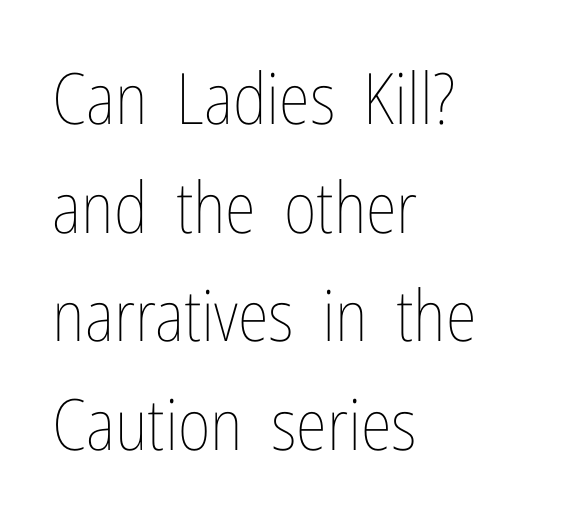
{"italic": "no", "bold": "no", "weight": "thin", "width": "condensed", "stroke_contrast": "low", "x_height": "medium", "monospaced": "no", "underline": "no", "align": "left", "line_spacing": "normal", "line_spacing_ratio": 1.53, "letter_spacing": "normal", "letter_spacing_em": 0.0, "glyph_px": 71}
